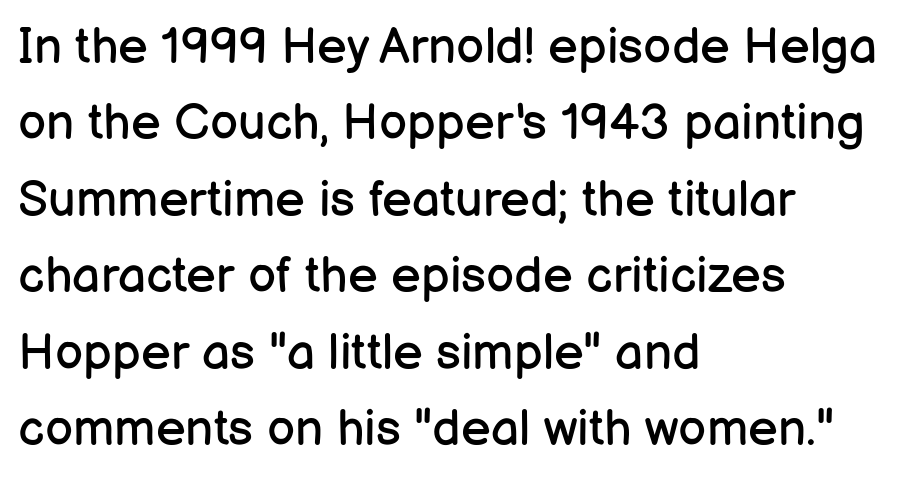
Q: Is the text bold? A: No.
Q: Is the text italic (slanted)? A: No, it is upright.
Q: Is the typeface a serif or a sans-serif typeface? A: Sans-serif.
Q: Is the text underlined? A: No.
Q: How is the paragraph aligned? A: Left-aligned.
Q: Is the spacing between letters normal or unusually wide? A: Normal.
Q: Is the spacing between lines tight, normal or loose? A: Normal.
Q: Width (condensed, normal, or wide)? A: Normal.
Q: Stroke contrast? A: Low.
Q: x-height? A: Medium.
Q: Monospaced? A: No.
